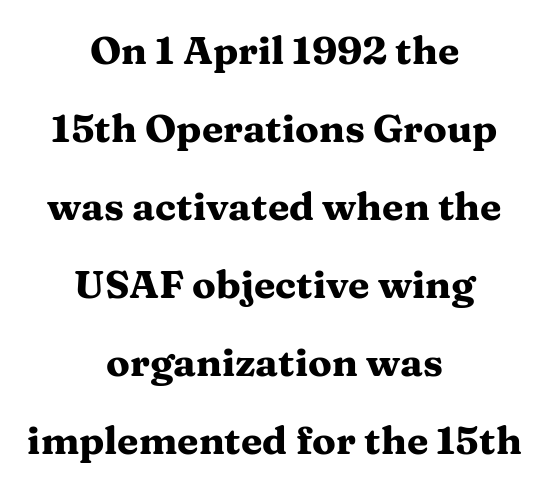
{"serif": "yes", "italic": "no", "bold": "yes", "weight": "heavy", "width": "wide", "stroke_contrast": "medium", "x_height": "medium", "monospaced": "no", "underline": "no", "align": "center", "line_spacing": "loose", "line_spacing_ratio": 2.0, "letter_spacing": "normal", "letter_spacing_em": 0.0, "glyph_px": 39}
